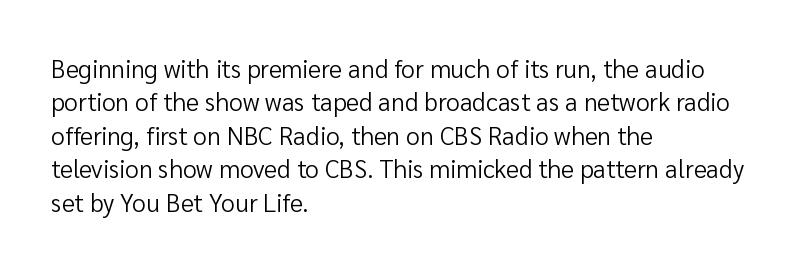
Notice how the stems are strictly vertical — no italics here. Clear beneath every line of the passage. Compared with typical paragraphs, the rows here are spaced about the same. The letters look calm and open, with moderate or lighter stems. Spacing between characters is what you'd get straight out of the box.
